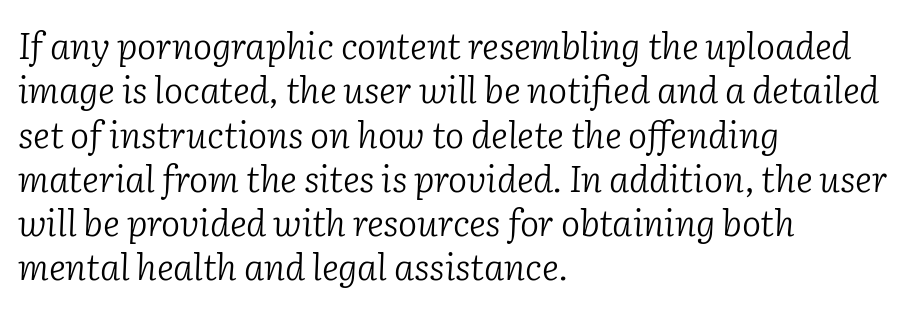
The image shows 36 px light serif type, italic (leaning right); set left-aligned, line spacing 1.23x, normal letter spacing, not underlined; low stroke contrast and a medium x-height.
